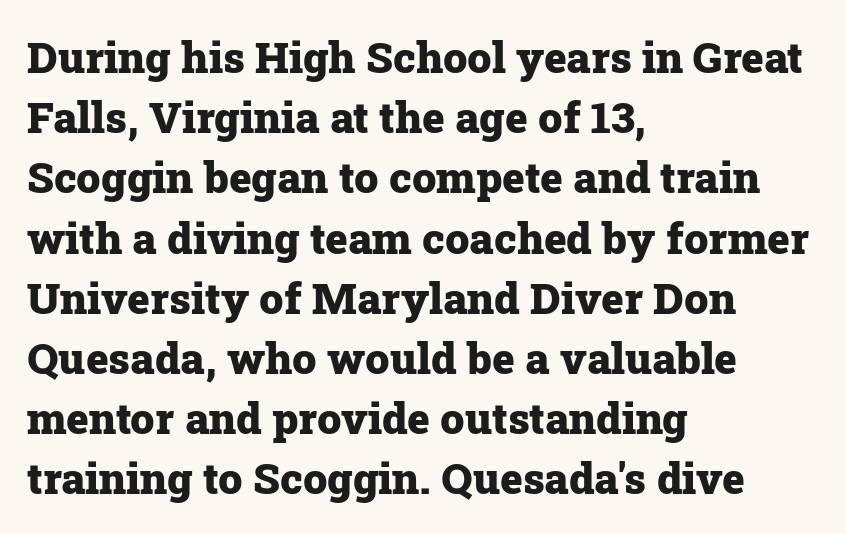
Q: Is the text bold? A: Yes.
Q: Is the text italic (slanted)? A: No, it is upright.
Q: Is the typeface a serif or a sans-serif typeface? A: Serif.
Q: Is the text underlined? A: No.
Q: How is the paragraph aligned? A: Left-aligned.
Q: Is the spacing between letters normal or unusually wide? A: Normal.
Q: Is the spacing between lines tight, normal or loose? A: Normal.
Q: Width (condensed, normal, or wide)? A: Normal.
Q: Stroke contrast? A: Low.
Q: x-height? A: Medium.
Q: Monospaced? A: No.
